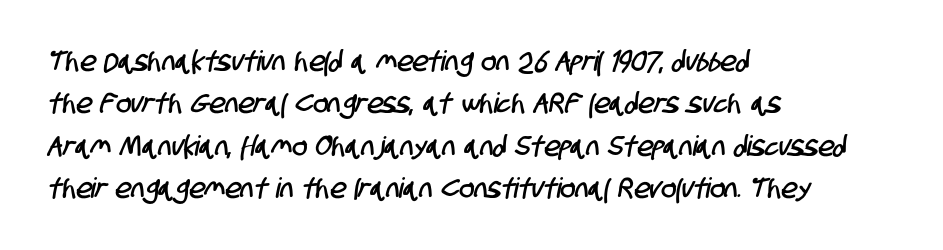
Each word holds together tightly as a unit, with standard inter-letter gaps. Quick note: underline off. Type style note: lacks serifs. Line starts are locked; line ends wander. This sample keeps an unexceptional amount of space between lines.
